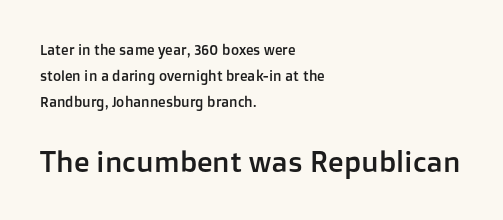
A bare baseline throughout the passage. Ascenders rise straight up at ninety degrees. The rendering enlarges the type as you move from the upper chunk to the lower. These lines are rendered in a variable-pitch font.
